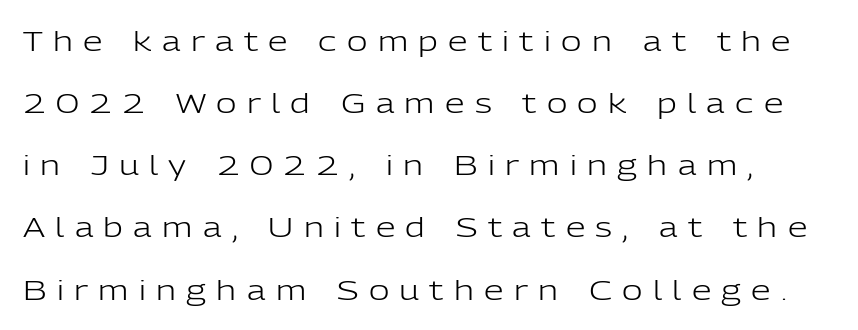
The image shows 28 px light sans-serif type, upright; set left-aligned, loose line spacing (2.22x), unusually wide letter spacing (+0.37 em), not underlined; low stroke contrast and a medium x-height.
